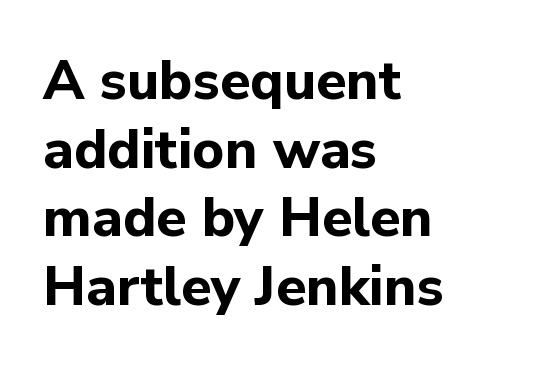
Style check: upright. You can tell from the bare stems that sans-serif type was used. Short and long lines alike share a common starting point at left. Line spacing here is normal. This sample uses plain, unmodified letter spacing.
